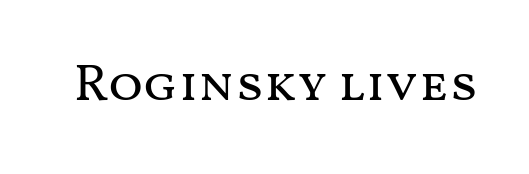
{"italic": "no", "bold": "no", "weight": "regular", "width": "wide", "stroke_contrast": "medium", "x_height": "medium", "monospaced": "no", "underline": "no", "letter_spacing": "normal", "letter_spacing_em": 0.0, "glyph_px": 51}
